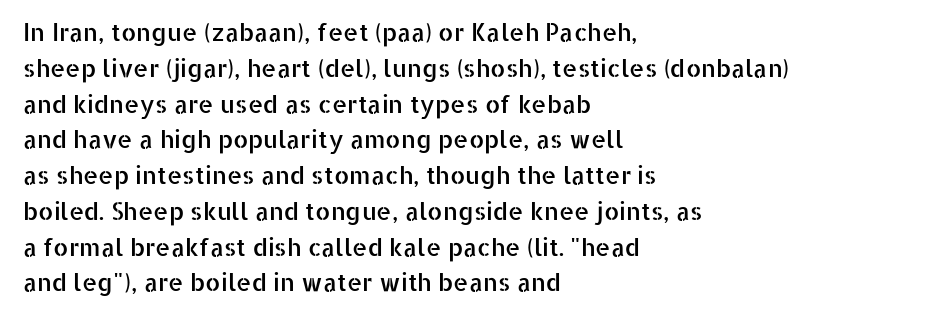
Q: Is the text italic (slanted)? A: No, it is upright.
Q: Is the text underlined? A: No.
Q: How is the paragraph aligned? A: Left-aligned.
Q: Is the spacing between letters normal or unusually wide? A: Normal.
Q: Is the spacing between lines tight, normal or loose? A: Normal.
